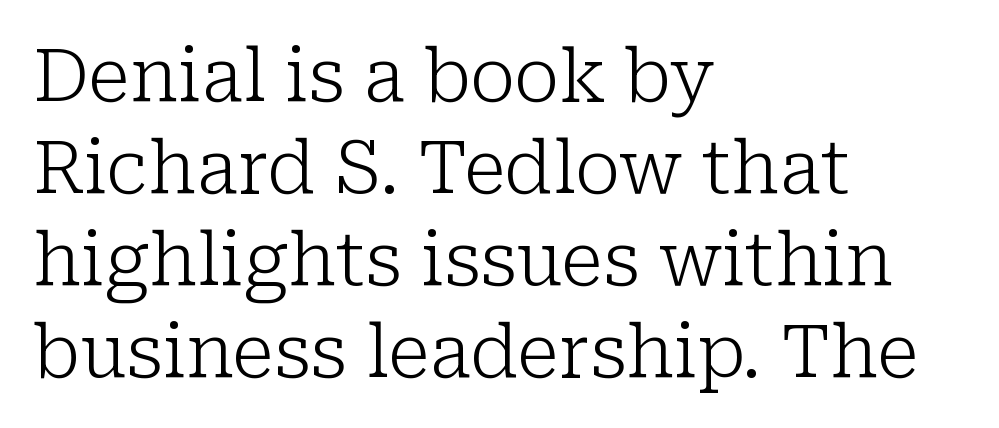
{"serif": "yes", "italic": "no", "bold": "no", "weight": "light", "width": "normal", "stroke_contrast": "low", "x_height": "medium", "monospaced": "no", "underline": "no", "align": "left", "line_spacing": "normal", "line_spacing_ratio": 1.26, "letter_spacing": "normal", "letter_spacing_em": 0.0, "glyph_px": 73}
